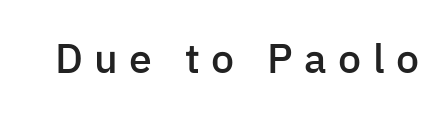
The image shows 41 px semibold sans-serif type, upright; set unusually wide letter spacing (+0.28 em), not underlined; low stroke contrast and a medium x-height.
